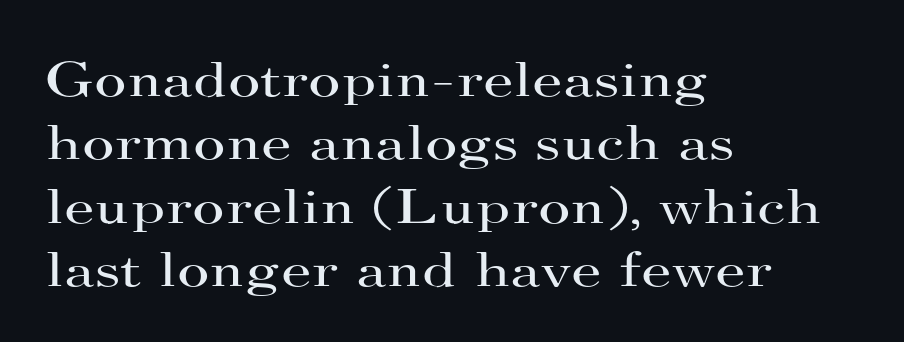
Q: Is the text bold? A: No.
Q: Is the text italic (slanted)? A: No, it is upright.
Q: Is the typeface a serif or a sans-serif typeface? A: Serif.
Q: Is the text underlined? A: No.
Q: How is the paragraph aligned? A: Left-aligned.
Q: Is the spacing between letters normal or unusually wide? A: Normal.
Q: Is the spacing between lines tight, normal or loose? A: Normal.
Q: Width (condensed, normal, or wide)? A: Wide.
Q: Stroke contrast? A: High.
Q: x-height? A: Small.
Q: Monospaced? A: No.
